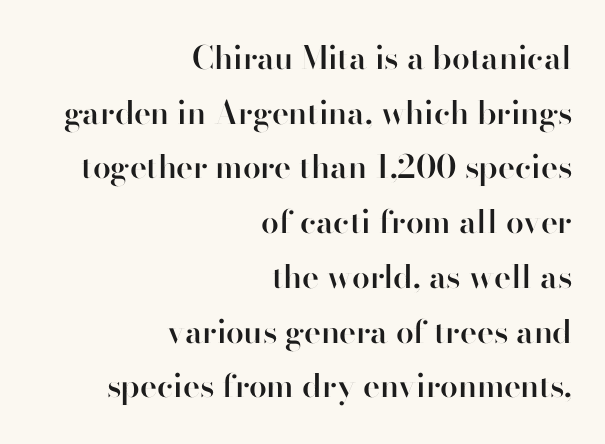
Type without underlining. Compared with a flush-left layout, this one pins lines to the opposite, right side. Honestly, the letter spacing is just normal — you wouldn't notice it. This sample uses an upright cut, with every glyph sitting square on the baseline. The font family rendered here belongs to the sans-serif group. A bit beefed up — I'd call it semibold rather than bold.
